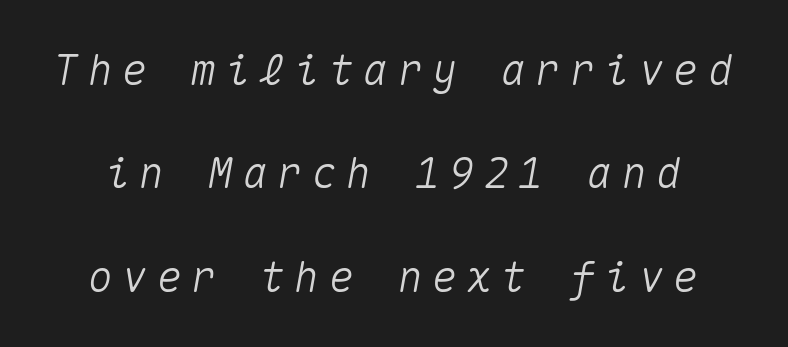
The image shows 42 px text type, italic (leaning right), monospaced; set loose line spacing (2.46x), unusually wide letter spacing (+0.22 em), not underlined; medium stroke contrast and a medium x-height.
